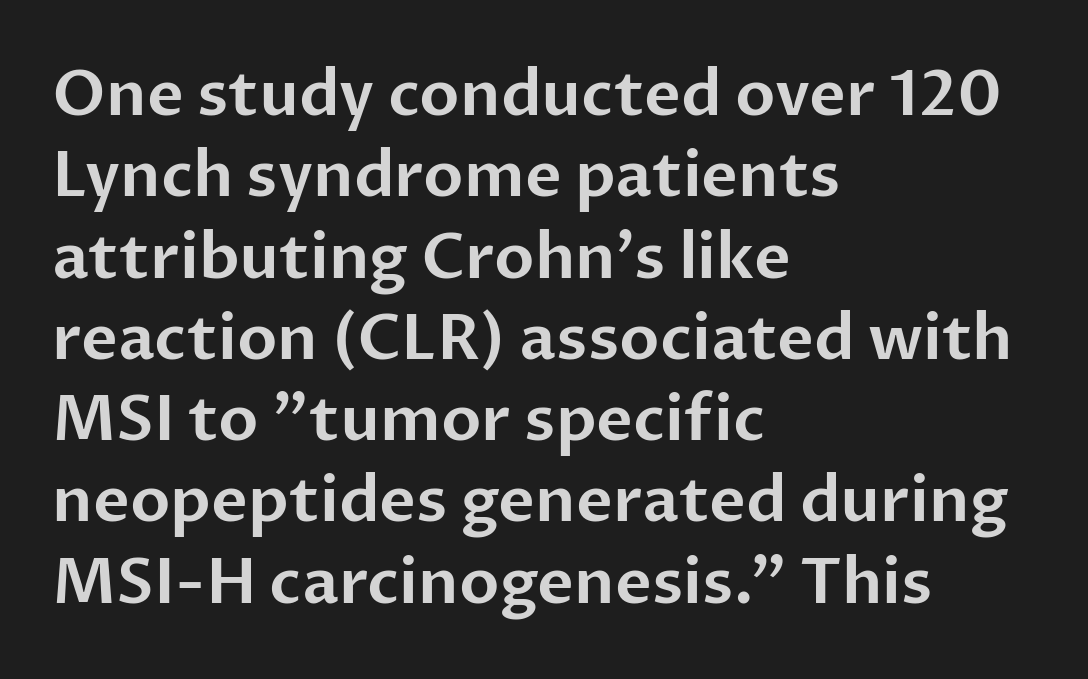
{"serif": "no", "italic": "no", "width": "normal", "stroke_contrast": "low", "x_height": "medium", "monospaced": "no", "underline": "no", "align": "left", "line_spacing": "normal", "line_spacing_ratio": 1.29, "letter_spacing": "normal", "letter_spacing_em": 0.0, "glyph_px": 63}
